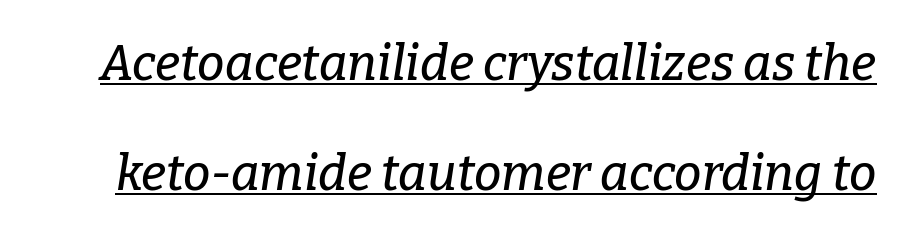
Think of a printed novel: that variable character pitch is what you see here. You could call the tracking neutral — neither tight nor loose. In terms of letterform style, serifs are clearly present. One glance says open: line gaps are wider than usual. This is underlined copy, the kind a proofreader might mark for attention. Italic? Definitely — the glyphs are oblique.
